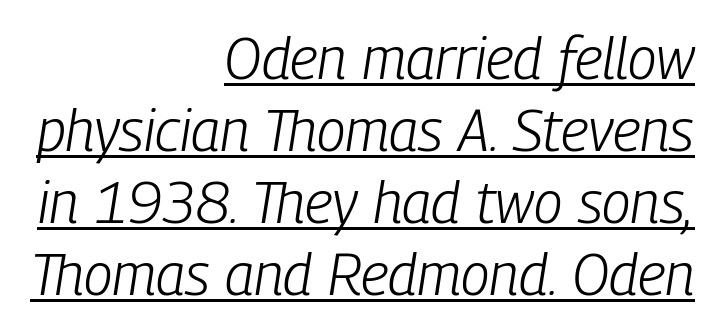
The letters advance in unequal steps, a hallmark of proportional type. You can see a thin bar hugging the bottom of the glyphs. The letterforms sit at book weight or below. Inter-character spacing is left at the font's built-in metrics.
